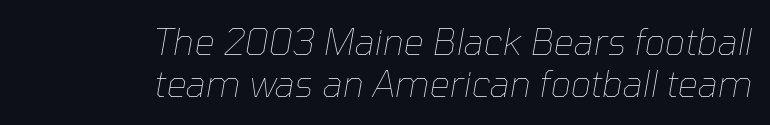
Just letters on the line, the space beneath them empty. The horizontal fit of the characters is conventional and even. Horizontally, the lines are justified to the trailing edge only. Spacing verdict: proportional, widths tailored to each character.
